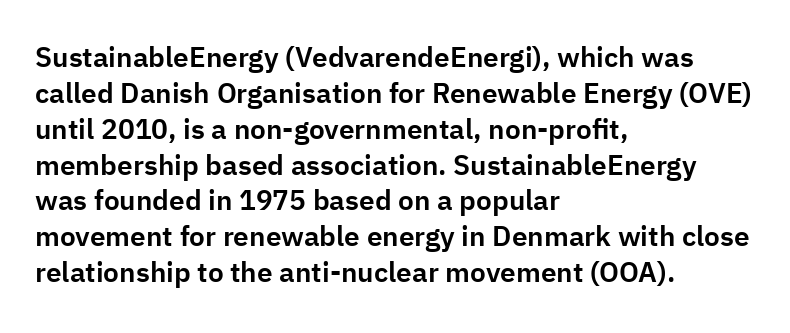
Q: Is the text italic (slanted)? A: No, it is upright.
Q: Is the typeface a serif or a sans-serif typeface? A: Sans-serif.
Q: Is the text underlined? A: No.
Q: How is the paragraph aligned? A: Left-aligned.
Q: Is the spacing between letters normal or unusually wide? A: Normal.
Q: Is the spacing between lines tight, normal or loose? A: Normal.
Q: Width (condensed, normal, or wide)? A: Normal.
Q: Stroke contrast? A: Low.
Q: x-height? A: Medium.
Q: Monospaced? A: No.
